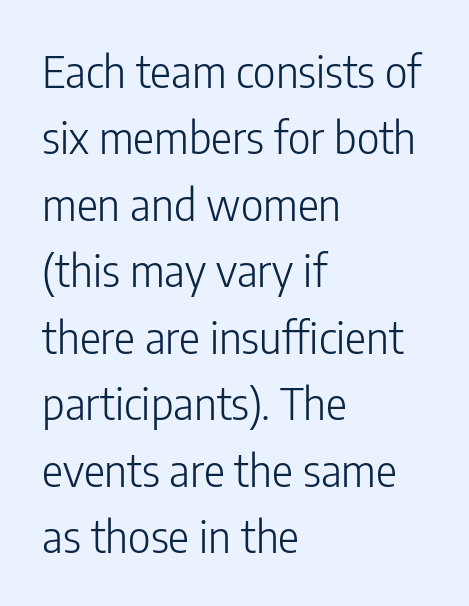
The image shows 44 px light, condensed sans-serif type, upright; set left-aligned, normal line spacing (1.51x), normal letter spacing, not underlined; low stroke contrast and a medium x-height.
